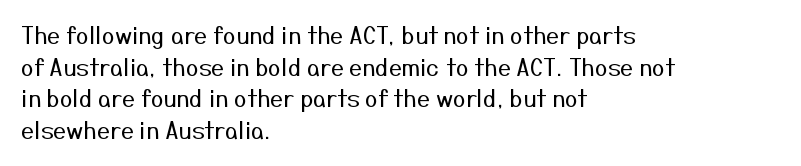
Q: Is the text bold? A: No.
Q: Is the text italic (slanted)? A: No, it is upright.
Q: Is the text underlined? A: No.
Q: How is the paragraph aligned? A: Left-aligned.
Q: Is the spacing between letters normal or unusually wide? A: Normal.
Q: Is the spacing between lines tight, normal or loose? A: Normal.
